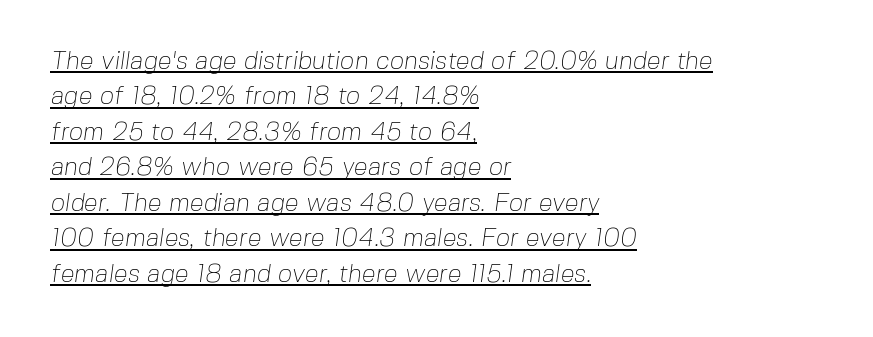
The image shows 25 px text type; set left-aligned, normal line spacing (1.42x), normal letter spacing, underlined.
